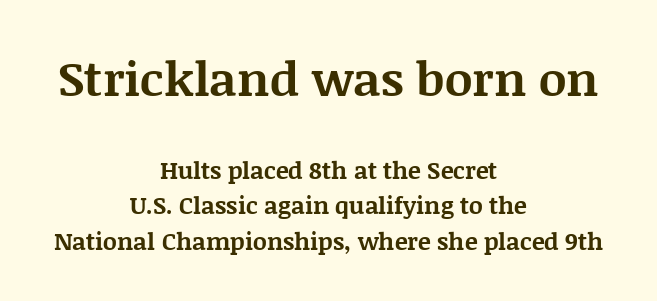
{"serif": "yes", "italic": "no", "bold": "yes", "weight": "bold", "width": "normal", "stroke_contrast": "medium", "x_height": "large", "monospaced": "no", "underline": "no", "align": "center", "line_spacing": "normal", "line_spacing_ratio": 1.47, "letter_spacing": "normal", "letter_spacing_em": 0.0, "larger_block": "first", "size_ratio": 2.0, "glyph_px": 48}
